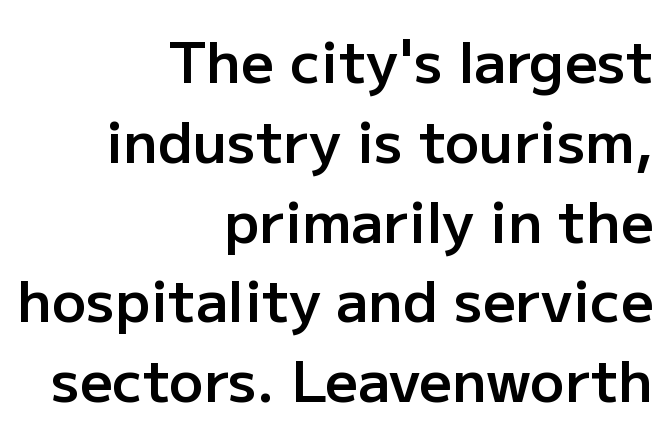
Q: Is the text bold? A: Semi-bold.
Q: Is the text italic (slanted)? A: No, it is upright.
Q: Is the typeface a serif or a sans-serif typeface? A: Sans-serif.
Q: Is the text underlined? A: No.
Q: How is the paragraph aligned? A: Right-aligned.
Q: Is the spacing between letters normal or unusually wide? A: Normal.
Q: Is the spacing between lines tight, normal or loose? A: Normal.
Q: Width (condensed, normal, or wide)? A: Normal.
Q: Stroke contrast? A: Low.
Q: x-height? A: Medium.
Q: Monospaced? A: No.
